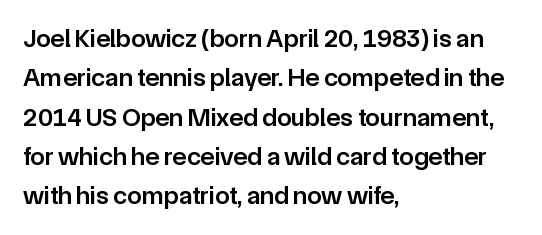
The image shows 26 px text type, upright; set left-aligned, normal line spacing (1.51x), normal letter spacing, not underlined.
